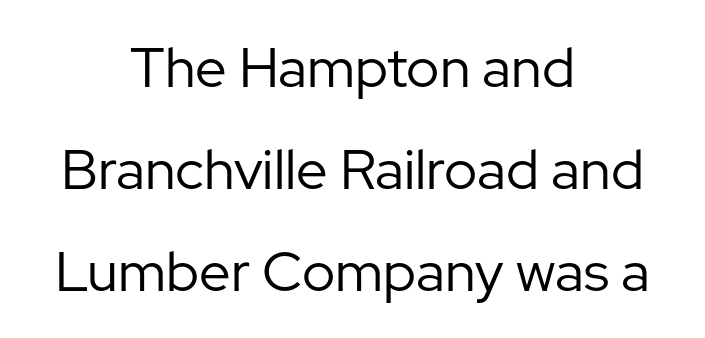
Q: Is the text bold? A: No.
Q: Is the text italic (slanted)? A: No, it is upright.
Q: Is the typeface a serif or a sans-serif typeface? A: Sans-serif.
Q: Is the text underlined? A: No.
Q: How is the paragraph aligned? A: Centered.
Q: Is the spacing between letters normal or unusually wide? A: Normal.
Q: Width (condensed, normal, or wide)? A: Normal.
Q: Stroke contrast? A: Low.
Q: x-height? A: Medium.
Q: Monospaced? A: No.
